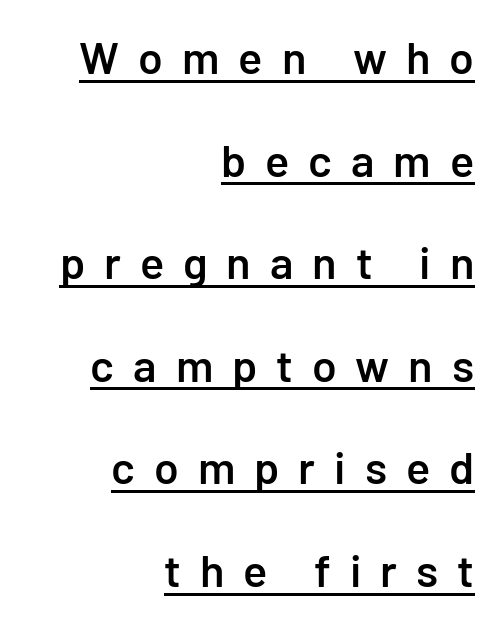
{"serif": "no", "italic": "no", "bold": "semi", "weight": "semibold", "width": "normal", "stroke_contrast": "low", "x_height": "medium", "monospaced": "no", "underline": "yes", "align": "right", "line_spacing": "loose", "line_spacing_ratio": 2.28, "letter_spacing": "wide", "letter_spacing_em": 0.42, "glyph_px": 45}
